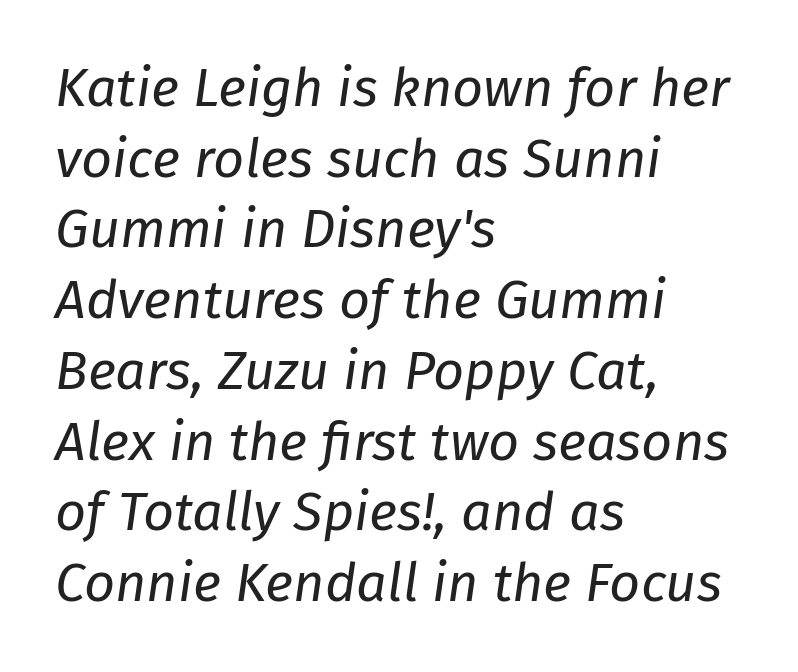
Q: Is the text bold? A: No.
Q: Is the text italic (slanted)? A: Yes, it leans right by about 8 degrees.
Q: Is the text underlined? A: No.
Q: How is the paragraph aligned? A: Left-aligned.
Q: Is the spacing between letters normal or unusually wide? A: Normal.
Q: Is the spacing between lines tight, normal or loose? A: Normal.
Q: Width (condensed, normal, or wide)? A: Normal.
Q: Stroke contrast? A: Low.
Q: x-height? A: Medium.
Q: Monospaced? A: No.
